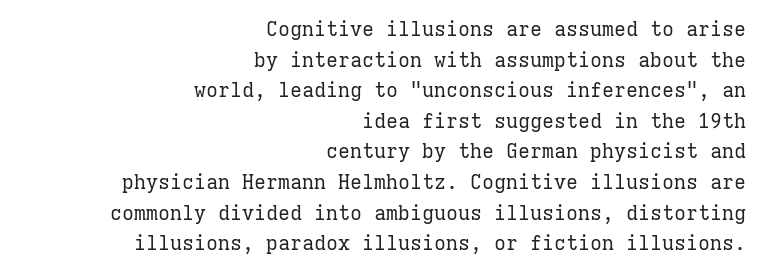
{"italic": "no", "bold": "no", "underline": "no", "align": "right", "line_spacing": "normal", "line_spacing_ratio": 1.53, "letter_spacing": "normal", "letter_spacing_em": 0.0, "glyph_px": 20}
